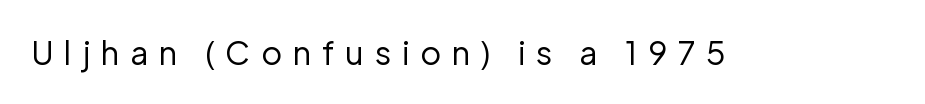
Q: Is the text bold? A: No.
Q: Is the text italic (slanted)? A: No, it is upright.
Q: Is the typeface a serif or a sans-serif typeface? A: Sans-serif.
Q: Is the text underlined? A: No.
Q: Is the spacing between letters normal or unusually wide? A: Unusually wide.
Q: Width (condensed, normal, or wide)? A: Normal.
Q: Stroke contrast? A: Low.
Q: x-height? A: Medium.
Q: Monospaced? A: No.
